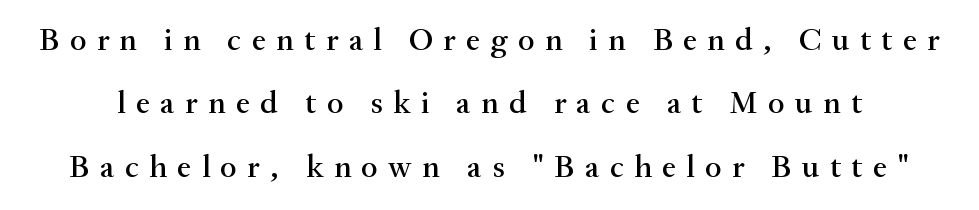
Q: Is the text italic (slanted)? A: No, it is upright.
Q: Is the typeface a serif or a sans-serif typeface? A: Serif.
Q: Is the text underlined? A: No.
Q: Is the spacing between letters normal or unusually wide? A: Unusually wide.
Q: Is the spacing between lines tight, normal or loose? A: Loose.
Q: Width (condensed, normal, or wide)? A: Normal.
Q: Stroke contrast? A: Medium.
Q: x-height? A: Small.
Q: Monospaced? A: No.
